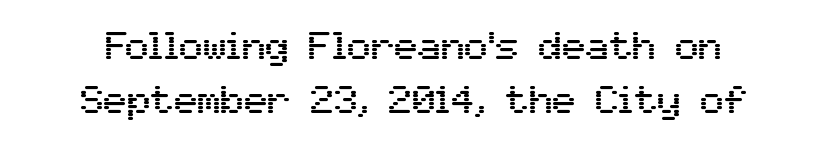
{"serif": "no", "italic": "no", "width": "normal", "stroke_contrast": "medium", "x_height": "medium", "monospaced": "no", "underline": "no", "align": "center", "line_spacing": "normal", "line_spacing_ratio": 1.39, "letter_spacing": "normal", "letter_spacing_em": 0.0, "glyph_px": 39}
